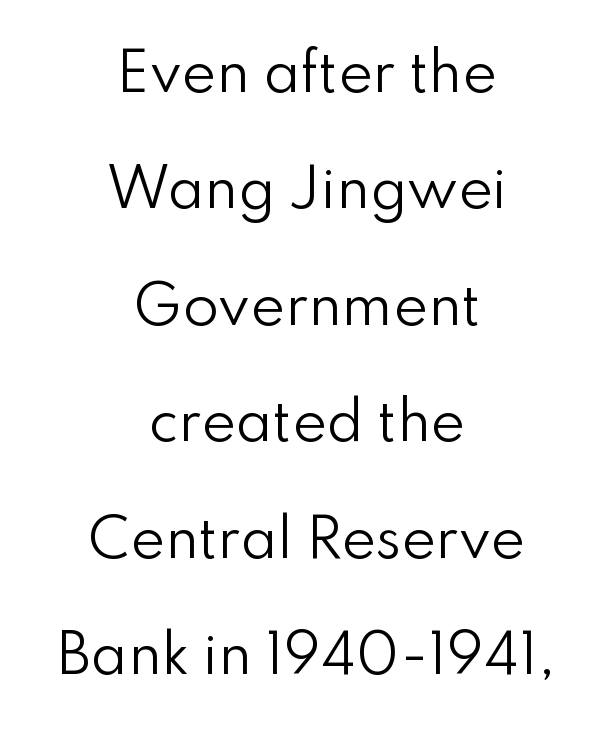
Q: Is the text bold? A: No.
Q: Is the text italic (slanted)? A: No, it is upright.
Q: Is the typeface a serif or a sans-serif typeface? A: Sans-serif.
Q: Is the text underlined? A: No.
Q: How is the paragraph aligned? A: Centered.
Q: Is the spacing between letters normal or unusually wide? A: Normal.
Q: Is the spacing between lines tight, normal or loose? A: Loose.
Q: Width (condensed, normal, or wide)? A: Normal.
Q: Stroke contrast? A: Low.
Q: x-height? A: Small.
Q: Monospaced? A: No.
